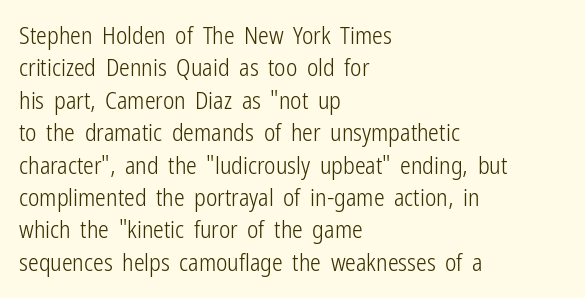
The image shows 24 px text type, upright; set left-aligned, normal line spacing (1.35x), normal letter spacing, not underlined.
